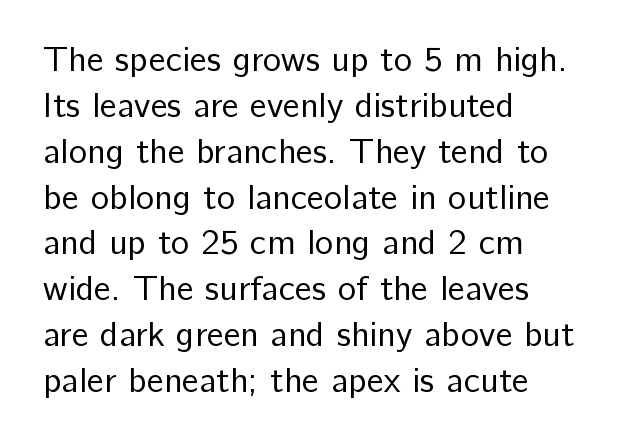
The image shows 35 px regular-weight sans-serif type, upright; set left-aligned, normal line spacing (1.31x), normal letter spacing, not underlined; low stroke contrast and a medium x-height.
